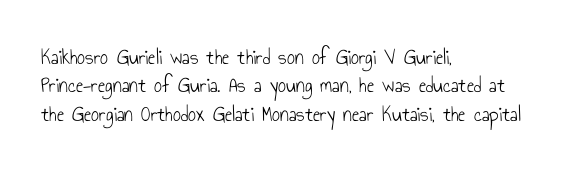
The image shows 22 px text type, upright; set left-aligned, normal line spacing (1.29x), normal letter spacing, not underlined.
